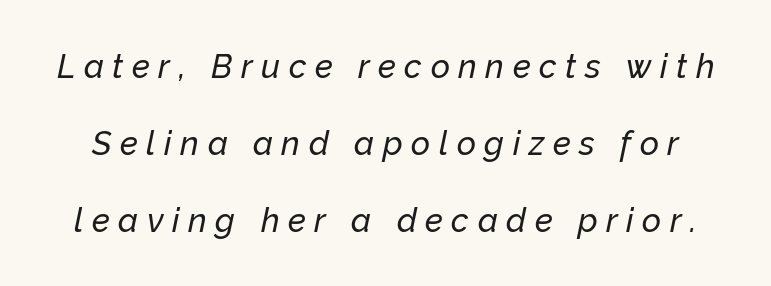
{"italic": "yes", "lean": "right", "slant_degrees": 12, "width": "normal", "stroke_contrast": "low", "x_height": "medium", "monospaced": "no", "underline": "no", "line_spacing": "loose", "line_spacing_ratio": 2.33, "letter_spacing": "wide", "letter_spacing_em": 0.26, "glyph_px": 33}
